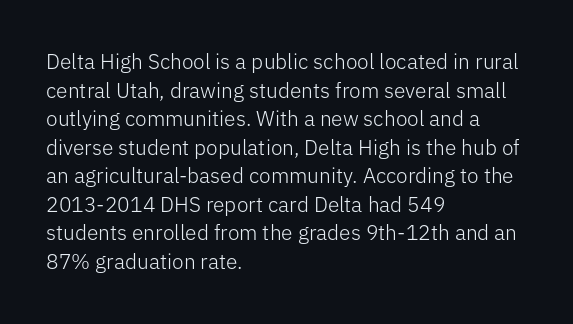
Line beginnings align vertically; line endings do not. Whoever set this chose a conventional vertical rhythm. Stroke mass is kept to a normal reading level or below. Nobody touched the tracking dial on this one.
